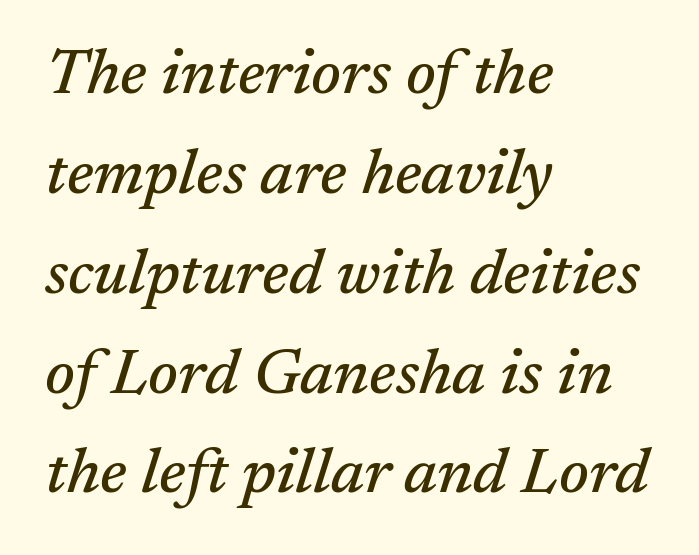
Characters are canted at an angle relative to the baseline's perpendicular. A typesetter would call this leading conventional body-copy spacing. Descender tails drop into unmarked territory. In CSS terms this would be text-align: left. The characters display serif detailing at their extremities.
